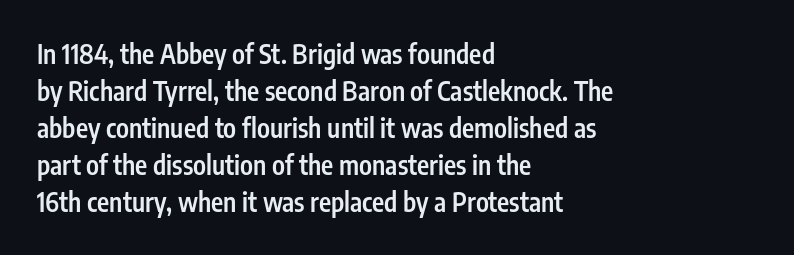
{"italic": "no", "bold": "semi", "underline": "no", "align": "left", "line_spacing": "normal", "line_spacing_ratio": 1.42, "letter_spacing": "normal", "letter_spacing_em": 0.0, "glyph_px": 26}
